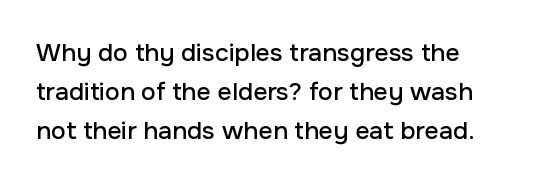
Spacing between characters is what you'd get straight out of the box. Nope, not italic — everything's standing straight. A normal amount of white space separates one row of letters from the next. Each row of text sits above clean, open space.
